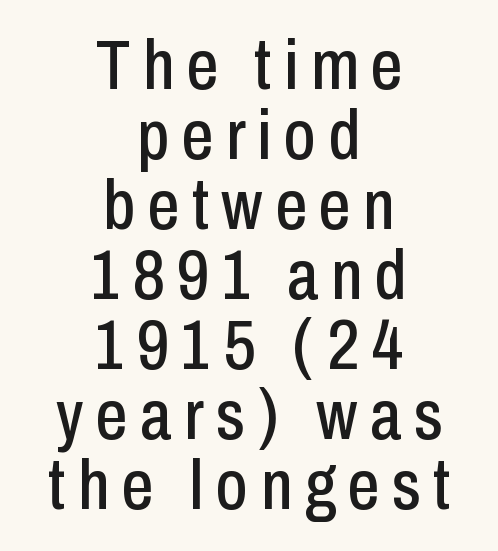
{"serif": "no", "italic": "no", "width": "condensed", "stroke_contrast": "low", "x_height": "medium", "monospaced": "no", "underline": "no", "align": "center", "line_spacing": "tight", "line_spacing_ratio": 1.0, "glyph_px": 70}
